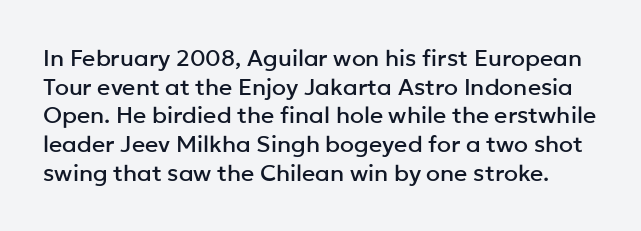
Glance below the letters and you will spot only blank space. The tracking reads as untouched default to a designer's eye. Students, observe: this is what conventionally led text looks like. Every stem runs plumb, perpendicular to the baseline.
